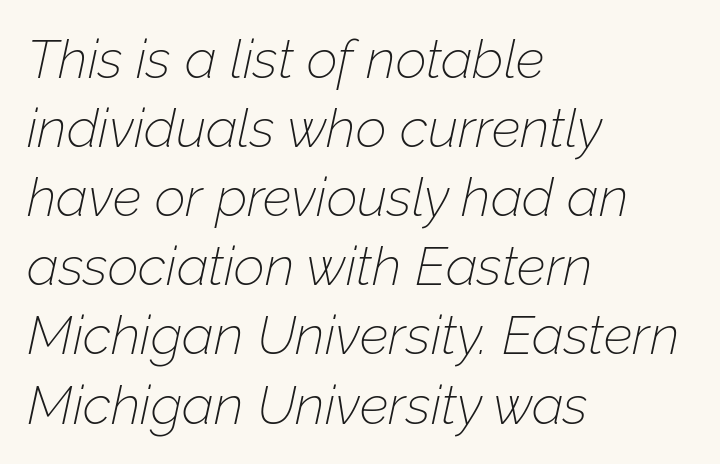
Slanted lettering throughout. Students, note that the glyphs here touch the page at normal intervals. The passage shown is not bold in any degree. Layout note: lines flush left. Glance below the letters and you will spot only blank space. Whoever set this chose a conventional vertical rhythm.
